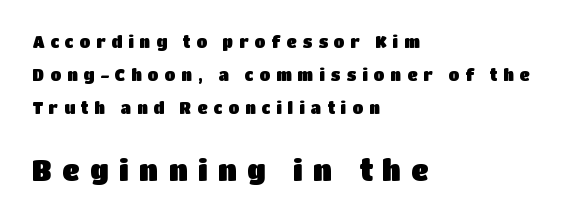
Q: Is the text italic (slanted)? A: No, it is upright.
Q: Is the typeface a serif or a sans-serif typeface? A: Sans-serif.
Q: Is the text underlined? A: No.
Q: How is the paragraph aligned? A: Left-aligned.
Q: Is the spacing between letters normal or unusually wide? A: Unusually wide.
Q: Is the spacing between lines tight, normal or loose? A: Loose.
Q: Which block of text is set in a larger size, the first (top) or the second (bottom)? A: The second (bottom) one.
Q: Width (condensed, normal, or wide)? A: Normal.
Q: Stroke contrast? A: Low.
Q: x-height? A: Large.
Q: Monospaced? A: No.
